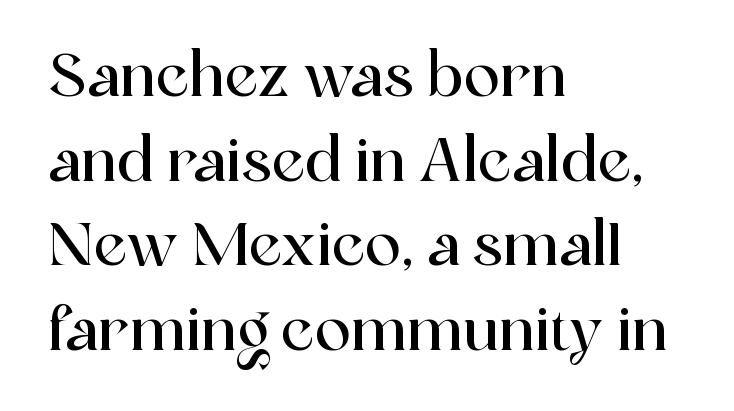
{"serif": "yes", "italic": "no", "width": "normal", "x_height": "medium", "monospaced": "no", "underline": "no", "align": "left", "line_spacing": "normal", "line_spacing_ratio": 1.41, "letter_spacing": "normal", "letter_spacing_em": 0.0, "glyph_px": 60}
